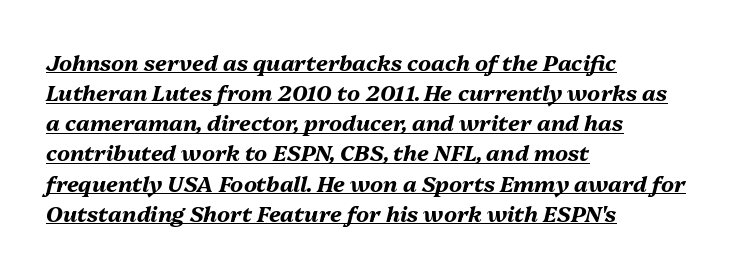
{"italic": "yes", "lean": "right", "slant_degrees": 13, "bold": "yes", "underline": "yes", "align": "left", "line_spacing": "normal", "line_spacing_ratio": 1.37, "letter_spacing": "normal", "letter_spacing_em": 0.0, "glyph_px": 22}
